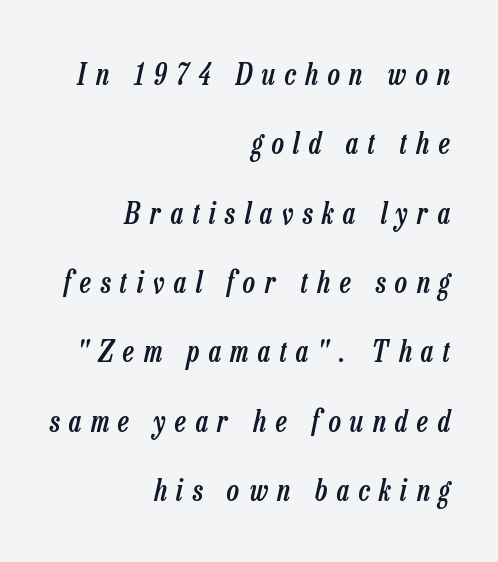
{"italic": "yes", "lean": "right", "slant_degrees": 13, "bold": "semi", "weight": "semibold", "width": "condensed", "stroke_contrast": "low", "x_height": "medium", "monospaced": "no", "underline": "no", "align": "right", "line_spacing": "loose", "line_spacing_ratio": 2.39, "letter_spacing": "wide", "letter_spacing_em": 0.33, "glyph_px": 29}
